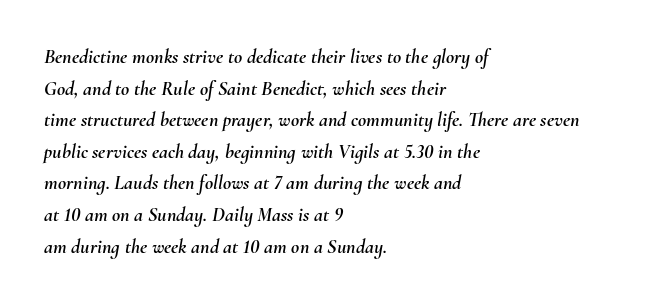
Leftover space on each line is placed entirely after the last word. Horizontal bands of white between lines are of average thickness. Words float on clear page, feet unadorned. Students, note that the glyphs here touch the page at normal intervals.
